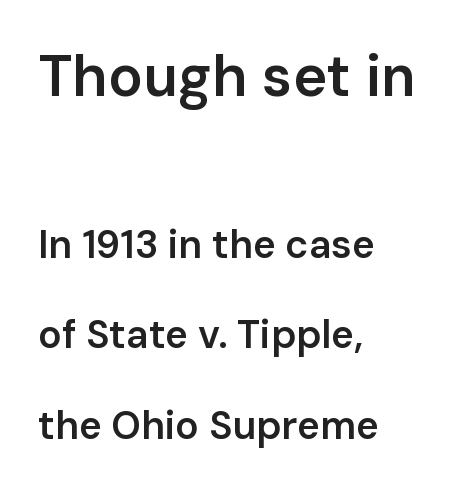
These words are printed semibold, heavier than regular yet not bold. Grotesque or geometric, the face here clearly has no serifs. Nobody touched the tracking dial on this one. The space beneath each line is pristine and unruled. Vertical spacing — loose. Between these two stacked blocks, the higher one wins on size.
